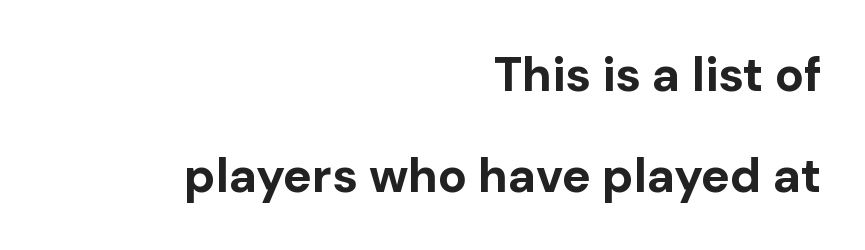
Q: Is the text bold? A: Yes.
Q: Is the text italic (slanted)? A: No, it is upright.
Q: Is the typeface a serif or a sans-serif typeface? A: Sans-serif.
Q: Is the text underlined? A: No.
Q: How is the paragraph aligned? A: Right-aligned.
Q: Is the spacing between letters normal or unusually wide? A: Normal.
Q: Is the spacing between lines tight, normal or loose? A: Loose.
Q: Width (condensed, normal, or wide)? A: Normal.
Q: Stroke contrast? A: Low.
Q: x-height? A: Medium.
Q: Monospaced? A: No.
